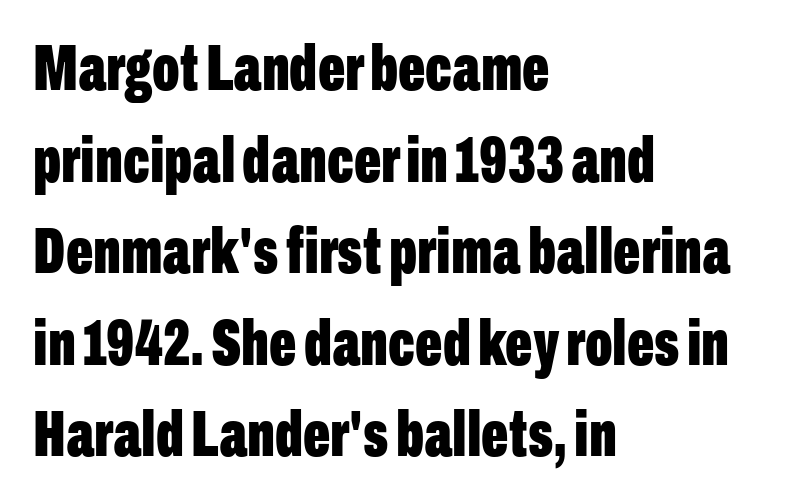
Q: Is the text bold? A: Yes.
Q: Is the text italic (slanted)? A: No, it is upright.
Q: Is the typeface a serif or a sans-serif typeface? A: Sans-serif.
Q: Is the text underlined? A: No.
Q: How is the paragraph aligned? A: Left-aligned.
Q: Is the spacing between letters normal or unusually wide? A: Normal.
Q: Is the spacing between lines tight, normal or loose? A: Normal.
Q: Width (condensed, normal, or wide)? A: Condensed.
Q: Stroke contrast? A: Low.
Q: x-height? A: Medium.
Q: Monospaced? A: No.
